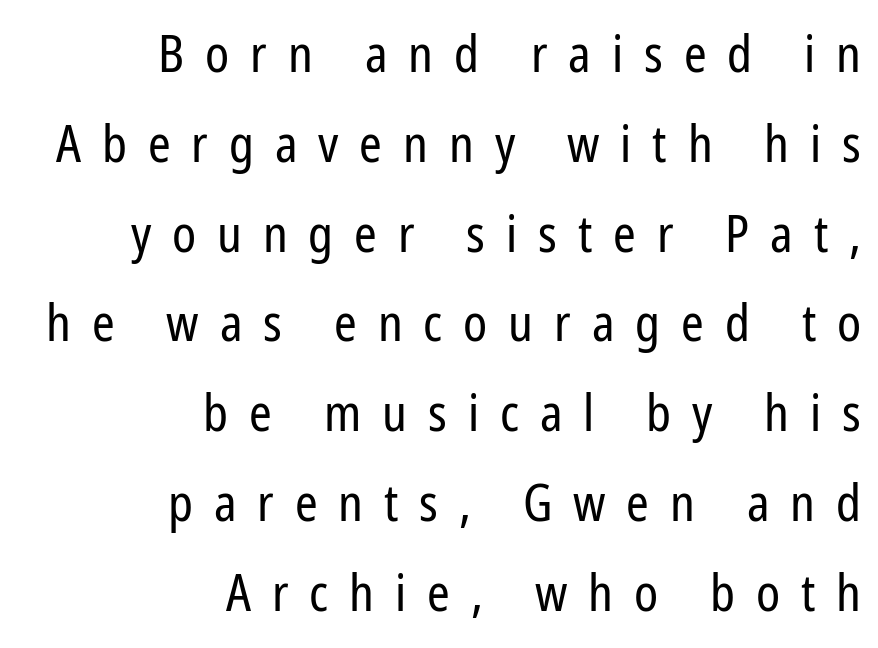
{"serif": "no", "italic": "no", "bold": "no", "weight": "regular", "width": "condensed", "stroke_contrast": "low", "x_height": "medium", "monospaced": "no", "underline": "no", "align": "right", "line_spacing_ratio": 1.76, "letter_spacing": "wide", "letter_spacing_em": 0.41, "glyph_px": 51}
